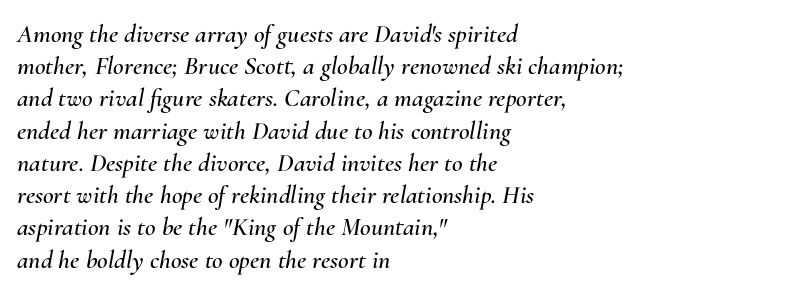
{"italic": "yes", "lean": "right", "slant_degrees": 10, "underline": "no", "align": "left", "line_spacing_ratio": 1.24, "letter_spacing": "normal", "letter_spacing_em": 0.0, "glyph_px": 26}
